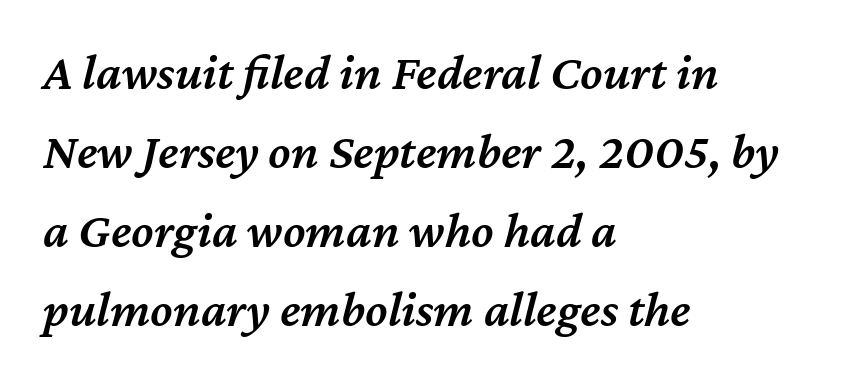
{"italic": "yes", "lean": "right", "slant_degrees": 12, "bold": "semi", "weight": "semibold", "width": "normal", "stroke_contrast": "medium", "x_height": "medium", "monospaced": "no", "underline": "no", "align": "left", "line_spacing": "normal", "line_spacing_ratio": 1.55, "letter_spacing": "normal", "letter_spacing_em": 0.0, "glyph_px": 51}
